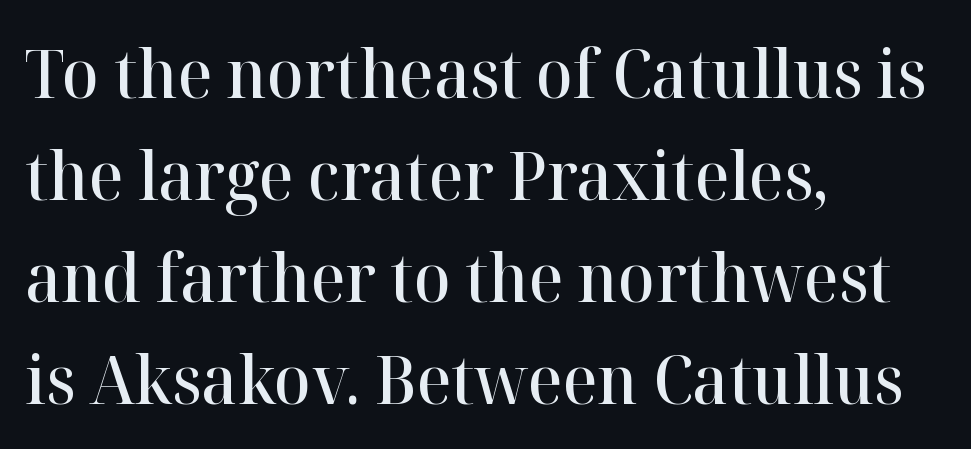
{"serif": "yes", "italic": "no", "bold": "semi", "weight": "semibold", "width": "normal", "stroke_contrast": "high", "x_height": "medium", "monospaced": "no", "underline": "no", "align": "left", "line_spacing": "normal", "line_spacing_ratio": 1.5, "letter_spacing": "normal", "letter_spacing_em": 0.0, "glyph_px": 68}
